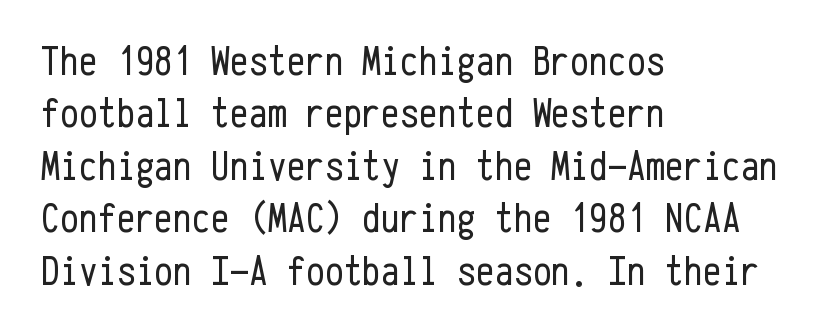
The gap between lines stays unmarked. This is roman type, the default non-slanted kind. The cut favours lightness, reaching ordinary text weight at its darkest. Compared with typical body copy, the letter spacing here is the same.
